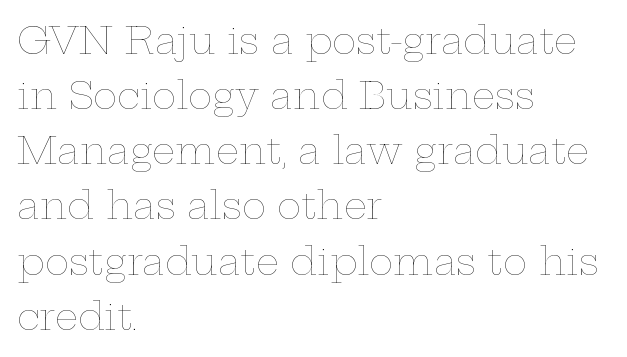
Q: Is the text bold? A: No.
Q: Is the text italic (slanted)? A: No, it is upright.
Q: Is the text underlined? A: No.
Q: How is the paragraph aligned? A: Left-aligned.
Q: Is the spacing between letters normal or unusually wide? A: Normal.
Q: Is the spacing between lines tight, normal or loose? A: Normal.
Q: Width (condensed, normal, or wide)? A: Wide.
Q: Stroke contrast? A: Low.
Q: x-height? A: Medium.
Q: Monospaced? A: No.
